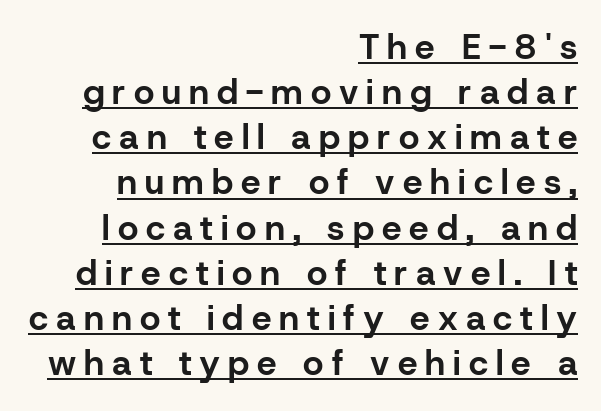
{"serif": "no", "italic": "no", "bold": "yes", "weight": "bold", "width": "normal", "stroke_contrast": "low", "x_height": "medium", "monospaced": "no", "underline": "yes", "align": "right", "line_spacing": "normal", "line_spacing_ratio": 1.29, "letter_spacing": "wide", "letter_spacing_em": 0.23, "glyph_px": 35}
